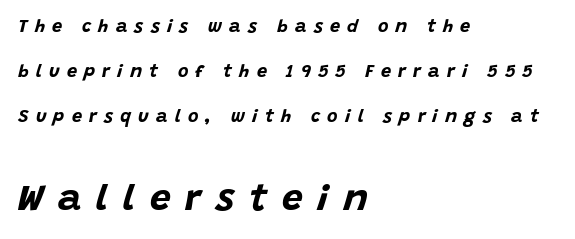
The image shows 37 px bold type, italic (leaning right); set left-aligned, loose line spacing (2.49x), unusually wide letter spacing (+0.4 em), not underlined; the second (bottom) block is 2.06x larger; low stroke contrast and a large x-height.
